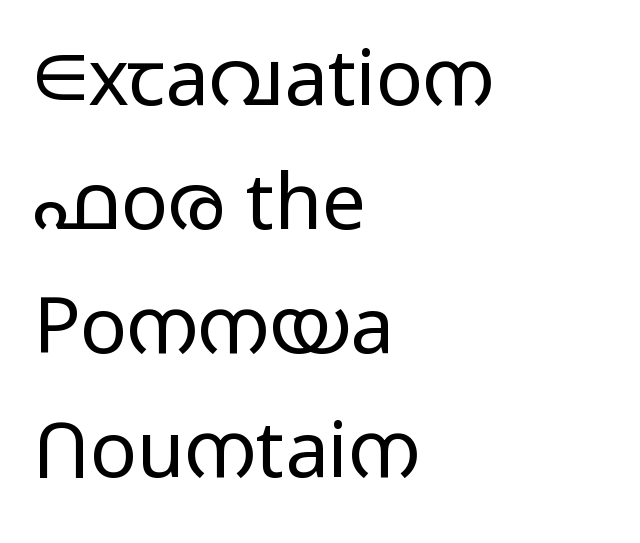
In terms of letterspacing, this is plain default setting. The specimen reads as upright at a glance. Horizontally, the lines are justified to the leading edge only. Quick note: underline off. Are there feet on the stems? There aren't — it's a sans.
